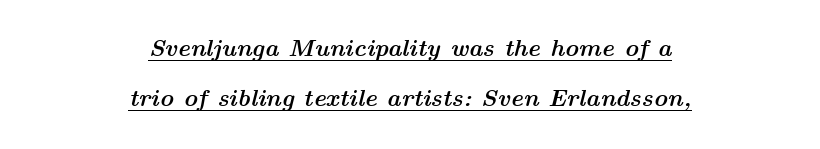
{"italic": "yes", "lean": "right", "slant_degrees": 14, "bold": "yes", "underline": "yes", "align": "center", "line_spacing": "loose", "line_spacing_ratio": 2.07, "letter_spacing": "normal", "letter_spacing_em": 0.0, "glyph_px": 24}
